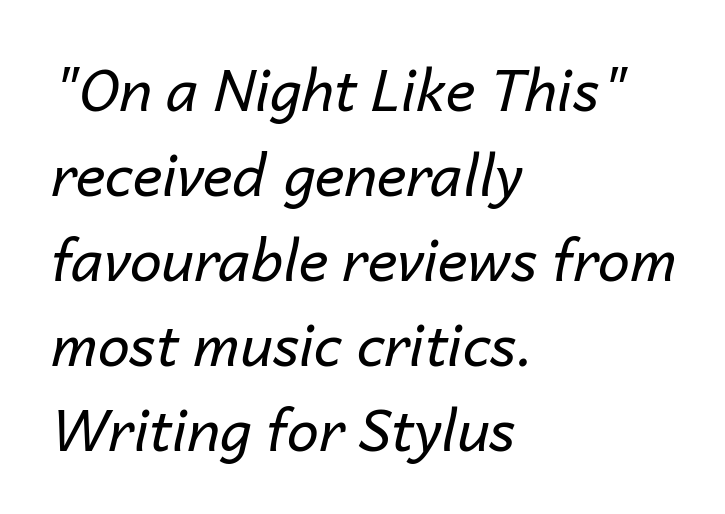
Plain, unruled lines of type. The typesetter chose a ragged-right arrangement here. The face used here has a pronounced slope to its letters. Reading down the column, the eye jumps a familiar distance to each next line. The letters advance in unequal steps, a hallmark of proportional type. Tracking value appears to be zero — textbook default spacing.
